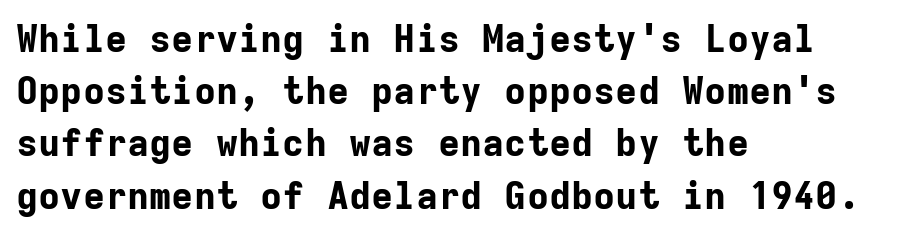
Q: Is the text bold? A: Yes.
Q: Is the text italic (slanted)? A: No, it is upright.
Q: Is the typeface a serif or a sans-serif typeface? A: Sans-serif.
Q: Is the text underlined? A: No.
Q: How is the paragraph aligned? A: Left-aligned.
Q: Is the spacing between letters normal or unusually wide? A: Normal.
Q: Is the spacing between lines tight, normal or loose? A: Normal.
Q: Width (condensed, normal, or wide)? A: Normal.
Q: Stroke contrast? A: Low.
Q: x-height? A: Medium.
Q: Monospaced? A: Yes.
